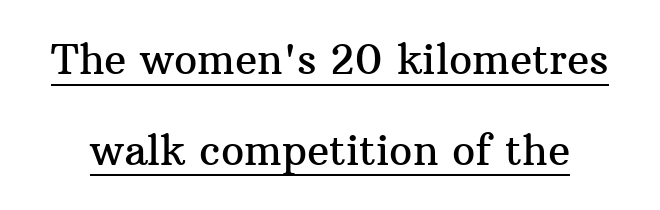
Does extra space separate the letters? No, they use regular spacing. The block of text is sparse from top to bottom, with ample space between rows. Honestly, the underline is the first thing you notice here. Varying glyph widths throughout — classic text-font behaviour. Typographically, this falls in the serif category.
